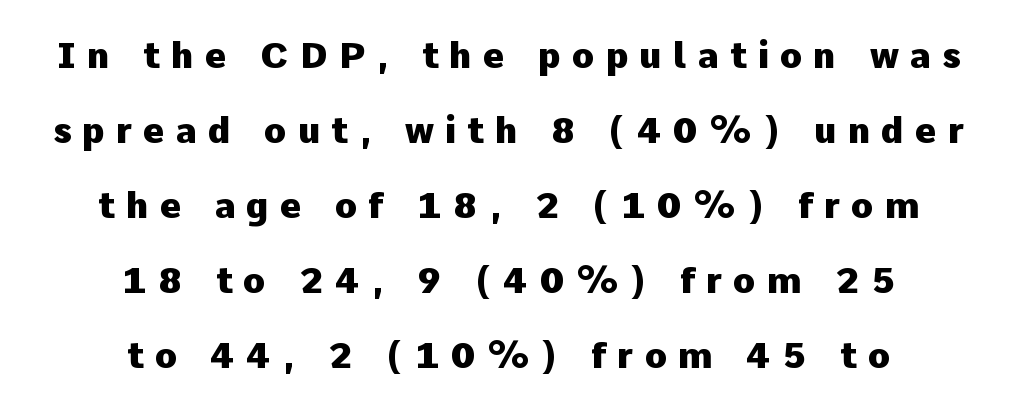
The image shows 36 px heavy sans-serif type, upright; set centered, loose line spacing (2.08x), unusually wide letter spacing (+0.31 em), not underlined; low stroke contrast and a medium x-height.
